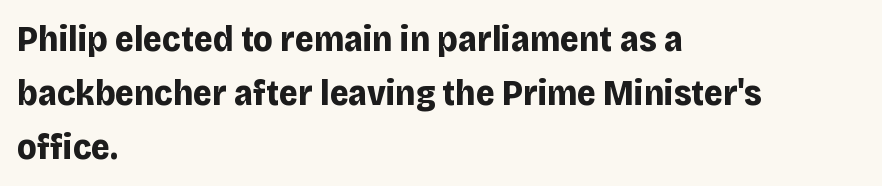
Q: Is the text bold? A: Yes.
Q: Is the text italic (slanted)? A: No, it is upright.
Q: Is the typeface a serif or a sans-serif typeface? A: Sans-serif.
Q: Is the text underlined? A: No.
Q: How is the paragraph aligned? A: Left-aligned.
Q: Is the spacing between letters normal or unusually wide? A: Normal.
Q: Is the spacing between lines tight, normal or loose? A: Normal.
Q: Width (condensed, normal, or wide)? A: Normal.
Q: Stroke contrast? A: Low.
Q: x-height? A: Large.
Q: Monospaced? A: No.
